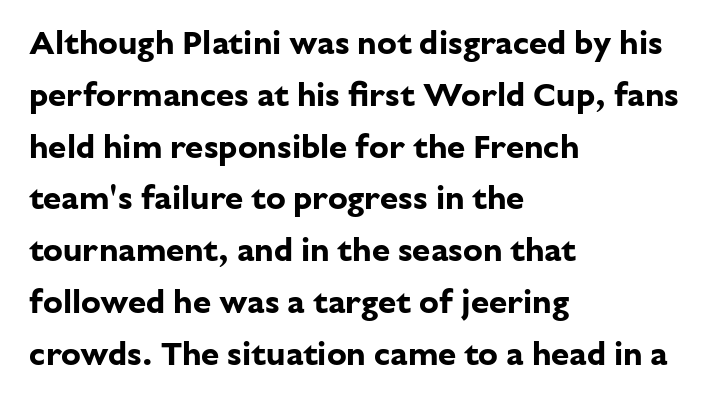
Q: Is the text bold? A: Yes.
Q: Is the text italic (slanted)? A: No, it is upright.
Q: Is the typeface a serif or a sans-serif typeface? A: Sans-serif.
Q: Is the text underlined? A: No.
Q: How is the paragraph aligned? A: Left-aligned.
Q: Is the spacing between letters normal or unusually wide? A: Normal.
Q: Is the spacing between lines tight, normal or loose? A: Normal.
Q: Width (condensed, normal, or wide)? A: Normal.
Q: Stroke contrast? A: Low.
Q: x-height? A: Medium.
Q: Monospaced? A: No.
